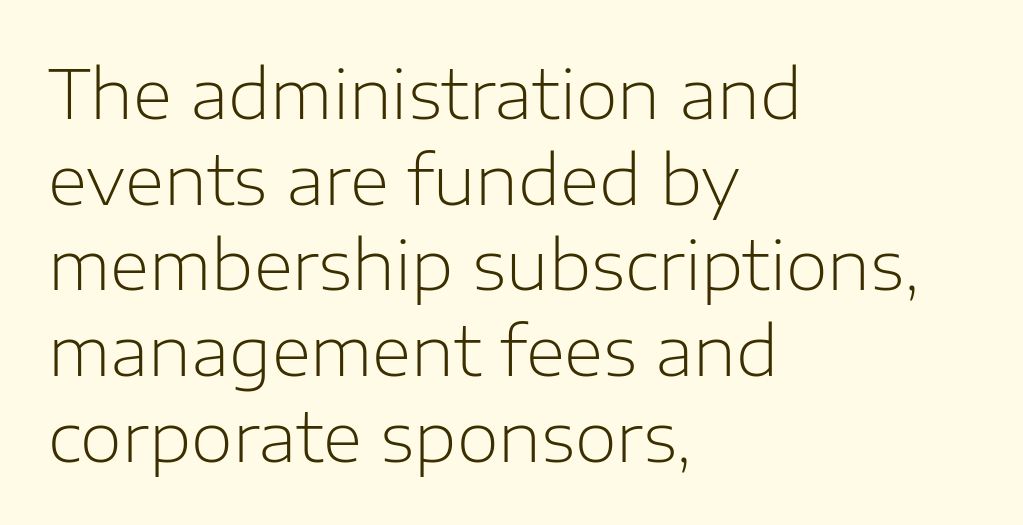
Font category for this specimen: sans-serif. In terms of letterspacing, this is plain default setting. Weight: regular or lighter. The ragged edge is on the right, which tells us the setting is flush left.
